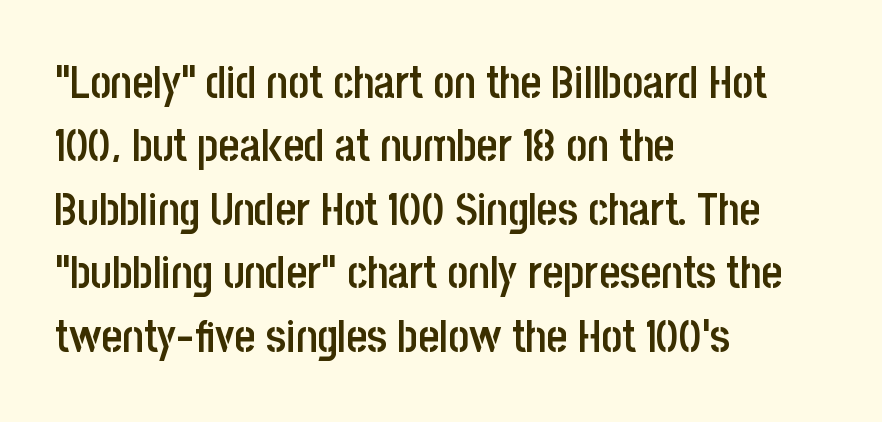
The font's upright variant was chosen for this text. Is the letter spacing exaggerated? No — it looks like the ordinary default. Interline gaps are of average width in this sample. Only glyphs here, with clear space below each row. Layout note: lines flush left.
